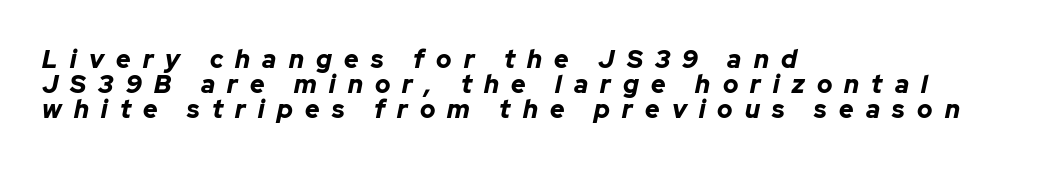
{"italic": "yes", "lean": "right", "slant_degrees": 12, "bold": "yes", "underline": "no", "align": "left", "line_spacing": "tight", "line_spacing_ratio": 1.01, "letter_spacing": "wide", "letter_spacing_em": 0.49, "glyph_px": 25}
